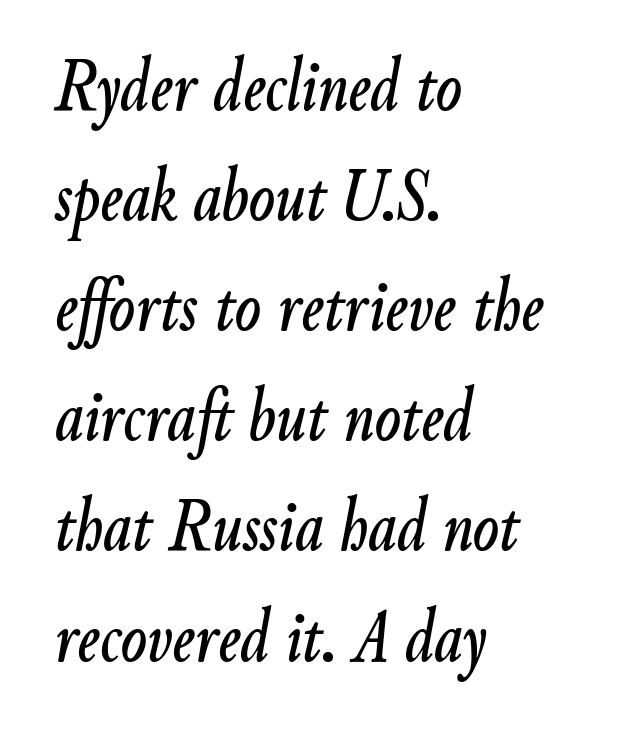
{"italic": "yes", "lean": "right", "slant_degrees": 9, "width": "condensed", "stroke_contrast": "low", "x_height": "small", "monospaced": "no", "underline": "no", "align": "left", "line_spacing": "normal", "line_spacing_ratio": 1.43, "letter_spacing": "normal", "letter_spacing_em": 0.0, "glyph_px": 77}
